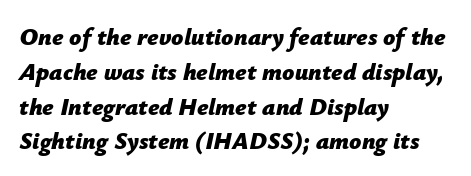
{"italic": "yes", "lean": "right", "slant_degrees": 12, "bold": "yes", "underline": "no", "align": "left", "line_spacing": "normal", "line_spacing_ratio": 1.45, "letter_spacing": "normal", "letter_spacing_em": 0.0, "glyph_px": 24}
